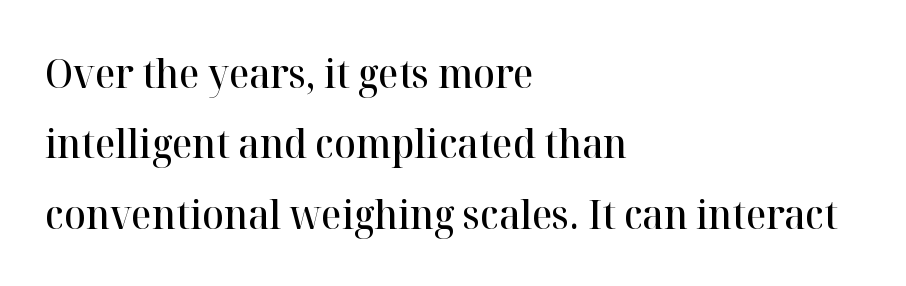
The image shows 40 px semibold serif type, upright; set left-aligned, line spacing 1.76x, normal letter spacing, not underlined; high stroke contrast and a medium x-height.
